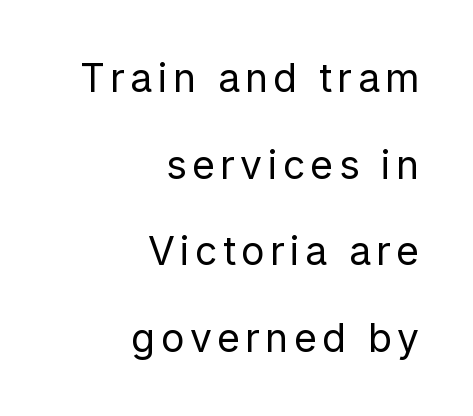
{"serif": "no", "italic": "no", "bold": "no", "weight": "regular", "width": "normal", "stroke_contrast": "low", "x_height": "medium", "monospaced": "no", "underline": "no", "align": "right", "line_spacing": "loose", "line_spacing_ratio": 2.22, "glyph_px": 39}
